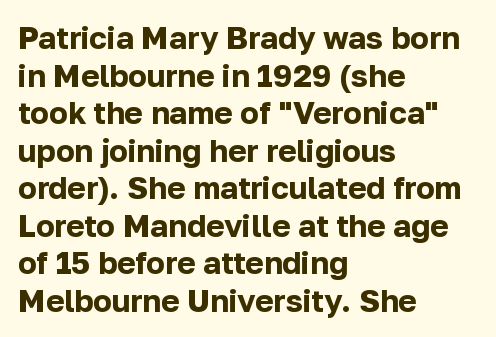
Q: Is the text bold? A: Yes.
Q: Is the text italic (slanted)? A: No, it is upright.
Q: Is the typeface a serif or a sans-serif typeface? A: Sans-serif.
Q: Is the text underlined? A: No.
Q: How is the paragraph aligned? A: Left-aligned.
Q: Is the spacing between letters normal or unusually wide? A: Normal.
Q: Width (condensed, normal, or wide)? A: Normal.
Q: Stroke contrast? A: Low.
Q: x-height? A: Medium.
Q: Monospaced? A: No.
